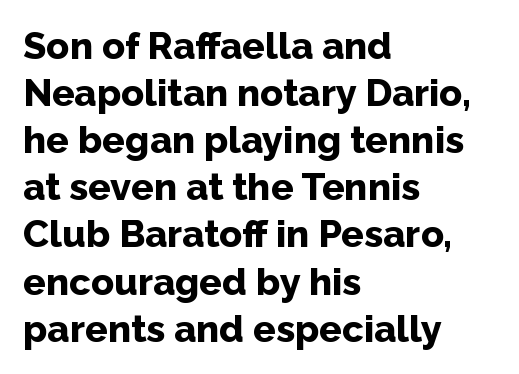
{"serif": "no", "italic": "no", "bold": "yes", "weight": "bold", "width": "normal", "stroke_contrast": "low", "x_height": "medium", "monospaced": "no", "underline": "no", "align": "left", "line_spacing_ratio": 1.24, "letter_spacing": "normal", "letter_spacing_em": 0.0, "glyph_px": 38}
